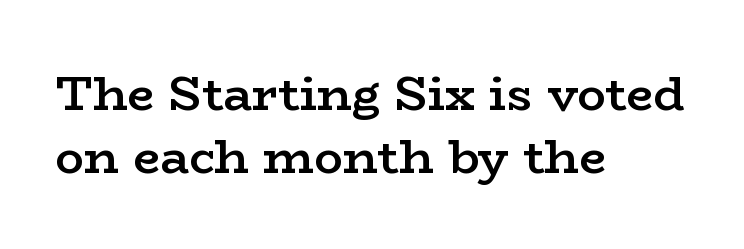
{"serif": "yes", "italic": "no", "bold": "semi", "weight": "semibold", "width": "wide", "stroke_contrast": "low", "x_height": "medium", "monospaced": "no", "underline": "no", "align": "left", "line_spacing": "normal", "line_spacing_ratio": 1.31, "letter_spacing": "normal", "letter_spacing_em": 0.0, "glyph_px": 48}
